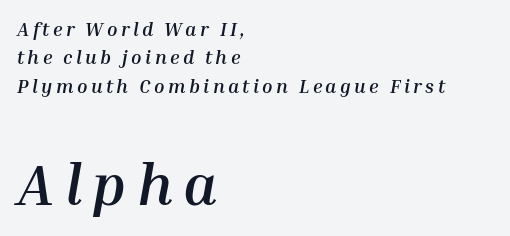
{"italic": "yes", "lean": "right", "slant_degrees": 10, "bold": "yes", "weight": "semibold", "width": "normal", "stroke_contrast": "medium", "x_height": "medium", "monospaced": "no", "underline": "no", "align": "left", "line_spacing": "normal", "line_spacing_ratio": 1.49, "larger_block": "second", "size_ratio": 3.05, "glyph_px": 58}
